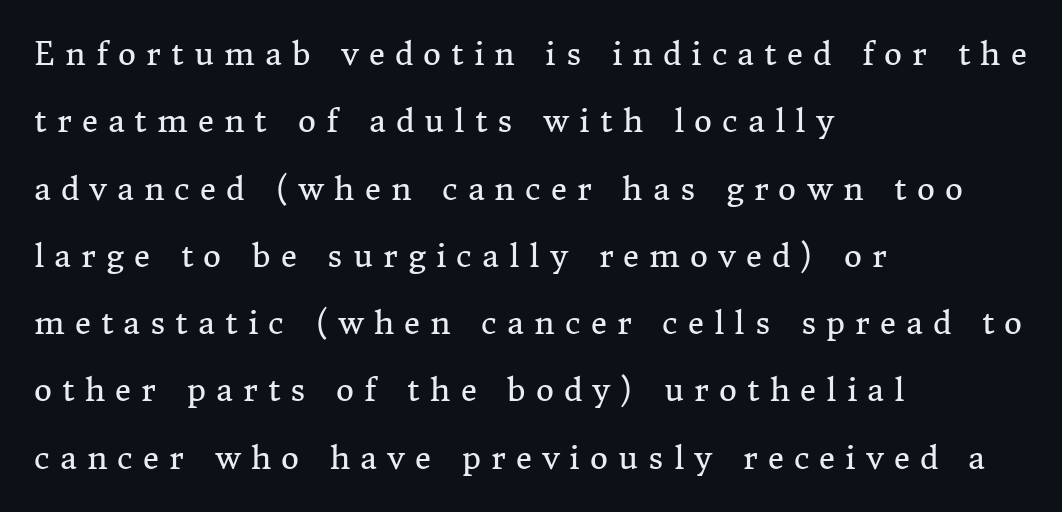
{"serif": "yes", "italic": "no", "bold": "no", "weight": "regular", "width": "normal", "stroke_contrast": "medium", "x_height": "medium", "monospaced": "no", "underline": "no", "align": "left", "line_spacing": "loose", "line_spacing_ratio": 2.17, "letter_spacing": "wide", "letter_spacing_em": 0.33, "glyph_px": 31}
